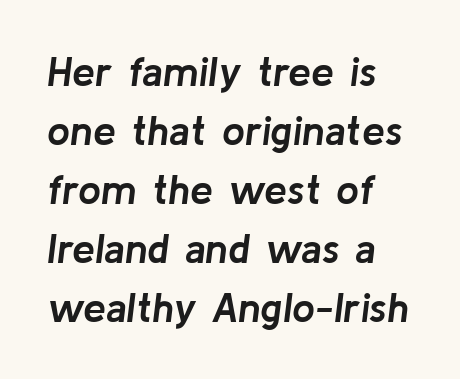
The image shows 41 px semibold type, italic (leaning right); set left-aligned, normal line spacing (1.44x), normal letter spacing, not underlined; low stroke contrast and a medium x-height.
